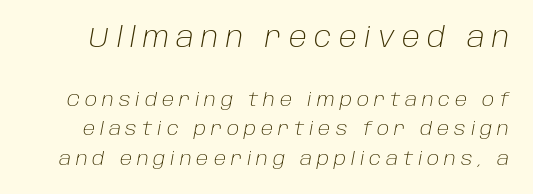
Quick note: interline space is typical. Is the letter spacing exaggerated? Yes — the characters are pushed far apart. The glyphs are unaccompanied by any horizontal stroke below them. Stroke mass is kept to a normal reading level or below. Looking at the ascenders, they clearly lean. Here the first block reads like a headline and the second like body copy.
